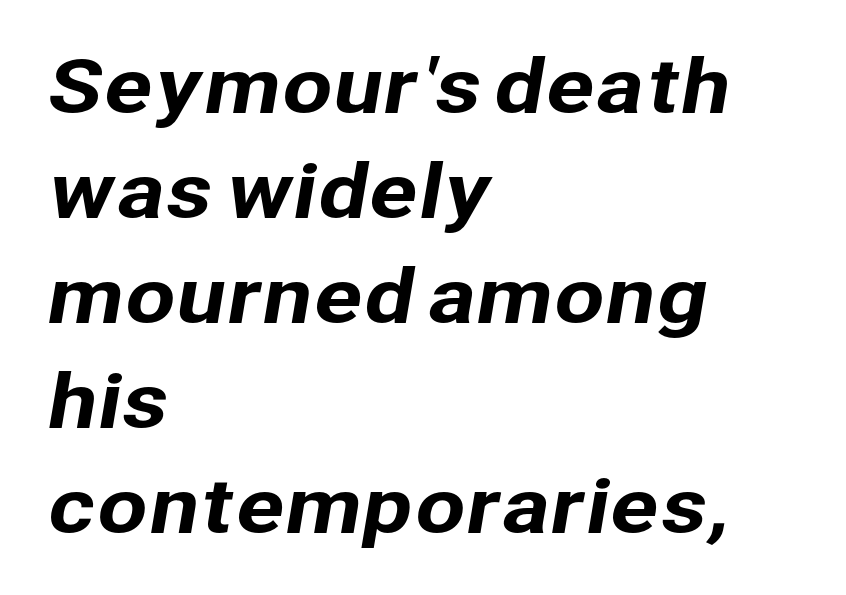
Q: Is the typeface a serif or a sans-serif typeface? A: Sans-serif.
Q: Is the text underlined? A: No.
Q: How is the paragraph aligned? A: Left-aligned.
Q: Is the spacing between letters normal or unusually wide? A: Normal.
Q: Is the spacing between lines tight, normal or loose? A: Normal.
Q: Width (condensed, normal, or wide)? A: Normal.
Q: Stroke contrast? A: Low.
Q: x-height? A: Medium.
Q: Monospaced? A: No.
